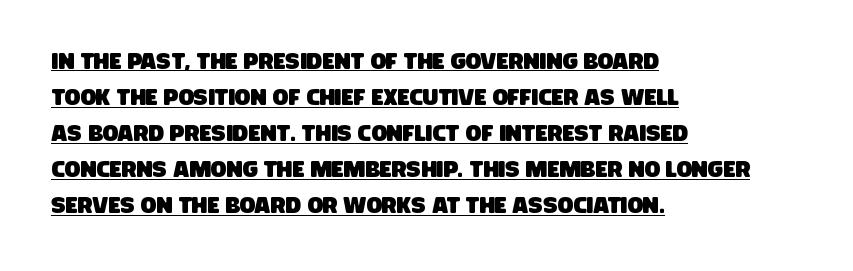
{"underline": "yes", "align": "left", "line_spacing": "normal", "line_spacing_ratio": 1.57, "letter_spacing": "normal", "letter_spacing_em": 0.0, "glyph_px": 23}
